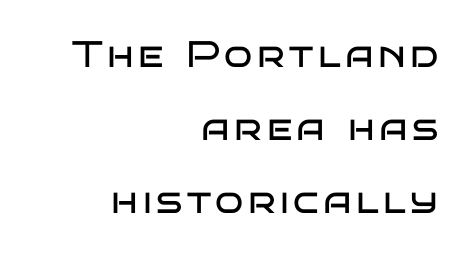
Vertical stems look standard width or narrower in stroke. Loosely led — the rows are spread out. A typesetter would mark this as roman, not italic. If you drew a ruler down the right edge, every line would touch it. Looks like regular typesetting: each glyph gets only the width it needs. Check the space under the baseline: it is left empty.
